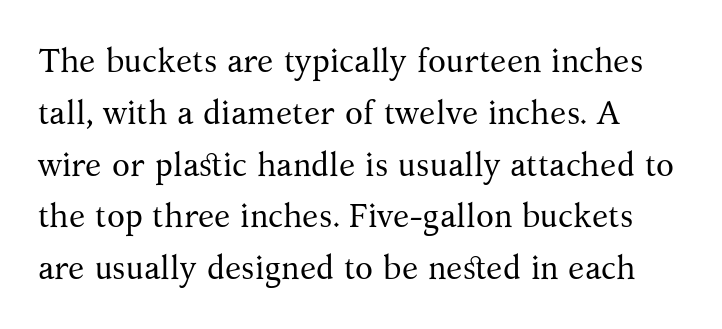
Q: Is the text bold? A: No.
Q: Is the text italic (slanted)? A: No, it is upright.
Q: Is the typeface a serif or a sans-serif typeface? A: Serif.
Q: Is the text underlined? A: No.
Q: Is the spacing between letters normal or unusually wide? A: Normal.
Q: Is the spacing between lines tight, normal or loose? A: Normal.
Q: Width (condensed, normal, or wide)? A: Normal.
Q: Stroke contrast? A: Medium.
Q: x-height? A: Medium.
Q: Monospaced? A: No.
